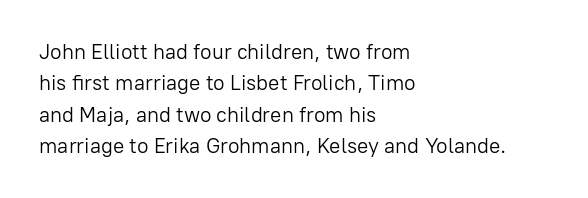
{"italic": "no", "bold": "no", "underline": "no", "align": "left", "line_spacing": "normal", "line_spacing_ratio": 1.49, "letter_spacing": "normal", "letter_spacing_em": 0.0, "glyph_px": 21}
